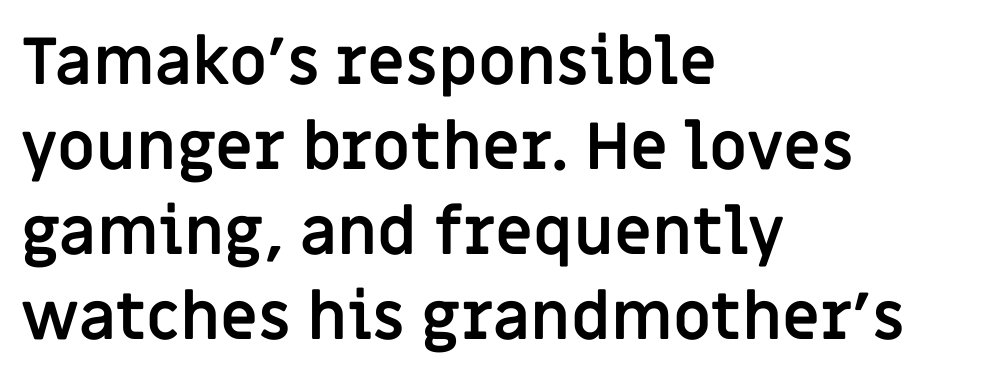
Is there much room between lines? A standard amount, neither cramped nor airy. Leftover space on each line is placed entirely after the last word. Notice how thick the strokes are: this is what a full bold looks like. The rendering keeps characters at their native spacing.
